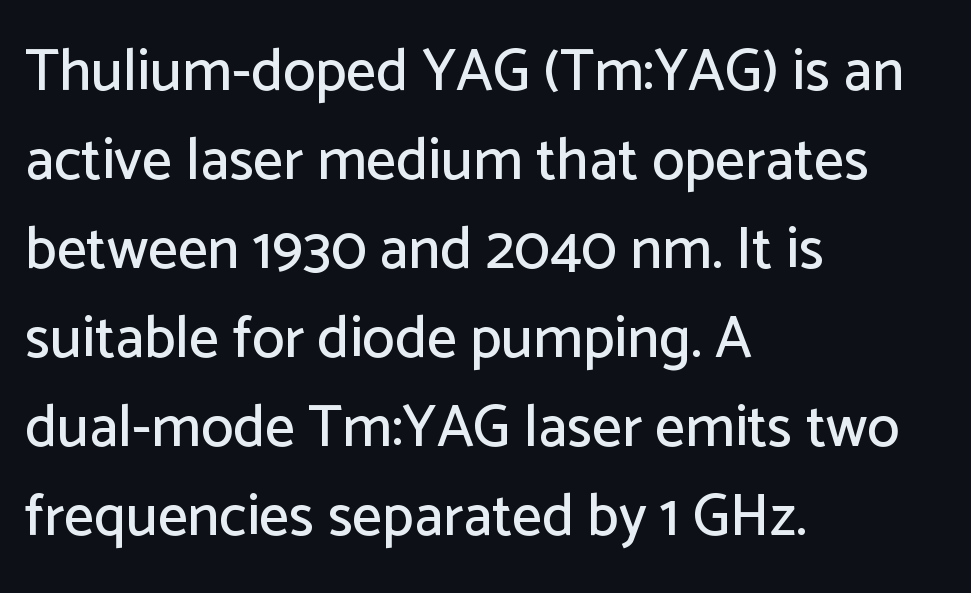
{"serif": "no", "italic": "no", "width": "normal", "stroke_contrast": "low", "x_height": "medium", "monospaced": "no", "underline": "no", "align": "left", "line_spacing": "normal", "line_spacing_ratio": 1.51, "letter_spacing": "normal", "letter_spacing_em": 0.0, "glyph_px": 59}
